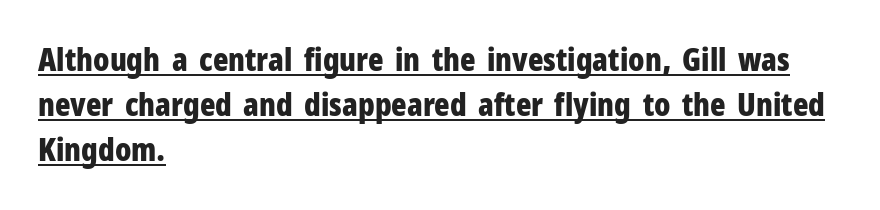
The image shows 32 px bold, condensed sans-serif type, upright; set left-aligned, normal line spacing (1.41x), normal letter spacing, underlined; low stroke contrast and a medium x-height.
